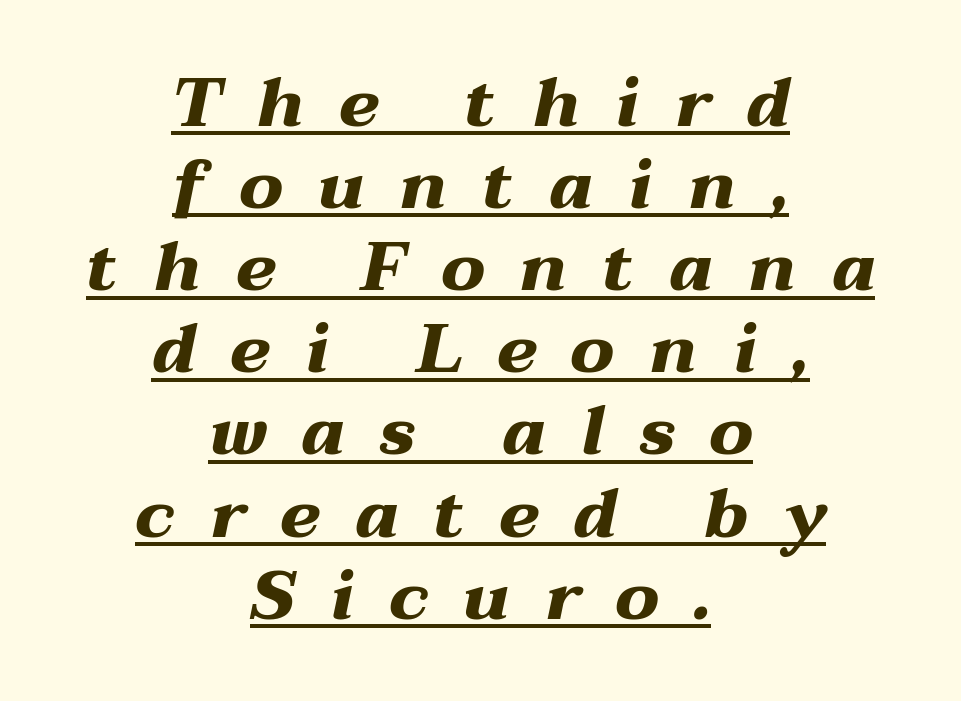
{"italic": "yes", "lean": "right", "slant_degrees": 12, "bold": "yes", "weight": "heavy", "width": "wide", "stroke_contrast": "medium", "x_height": "medium", "monospaced": "no", "underline": "yes", "align": "center", "line_spacing_ratio": 1.19, "letter_spacing": "wide", "letter_spacing_em": 0.5, "glyph_px": 69}
